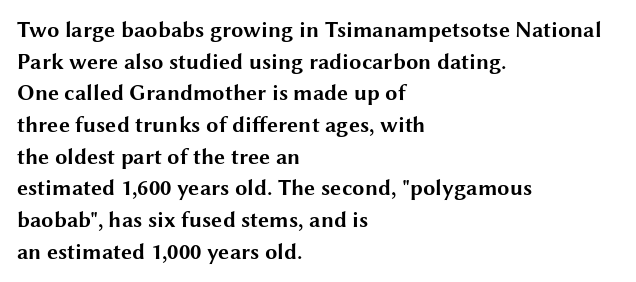
Q: Is the text bold? A: Yes.
Q: Is the text italic (slanted)? A: No, it is upright.
Q: Is the text underlined? A: No.
Q: How is the paragraph aligned? A: Left-aligned.
Q: Is the spacing between letters normal or unusually wide? A: Normal.
Q: Is the spacing between lines tight, normal or loose? A: Normal.
